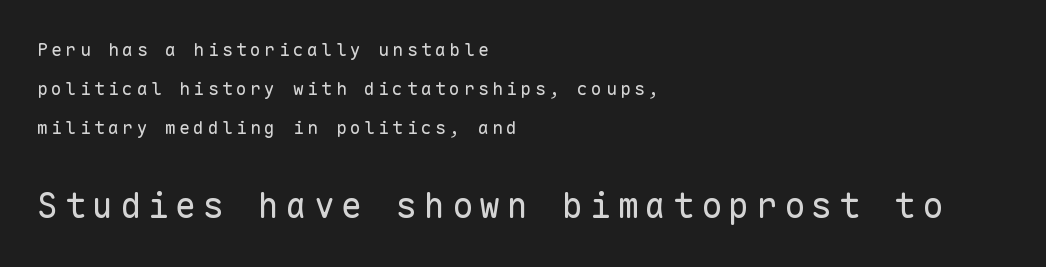
{"serif": "no", "italic": "no", "bold": "no", "weight": "regular", "width": "normal", "stroke_contrast": "low", "x_height": "medium", "monospaced": "yes", "underline": "no", "align": "left", "line_spacing": "loose", "line_spacing_ratio": 2.17, "larger_block": "second", "size_ratio": 1.94, "glyph_px": 35}
